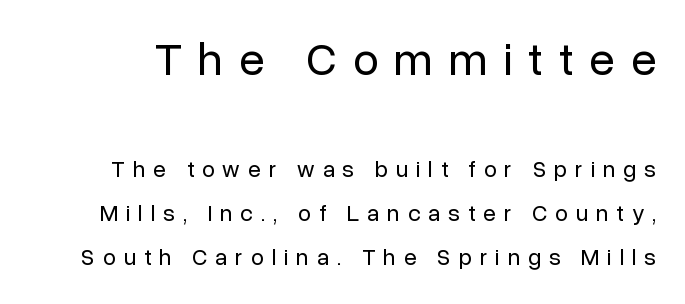
Q: Is the text bold? A: No.
Q: Is the text italic (slanted)? A: No, it is upright.
Q: Is the typeface a serif or a sans-serif typeface? A: Sans-serif.
Q: Is the text underlined? A: No.
Q: Is the spacing between letters normal or unusually wide? A: Unusually wide.
Q: Is the spacing between lines tight, normal or loose? A: Loose.
Q: Which block of text is set in a larger size, the first (top) or the second (bottom)? A: The first (top) one.
Q: Width (condensed, normal, or wide)? A: Normal.
Q: Stroke contrast? A: Low.
Q: x-height? A: Medium.
Q: Monospaced? A: No.
